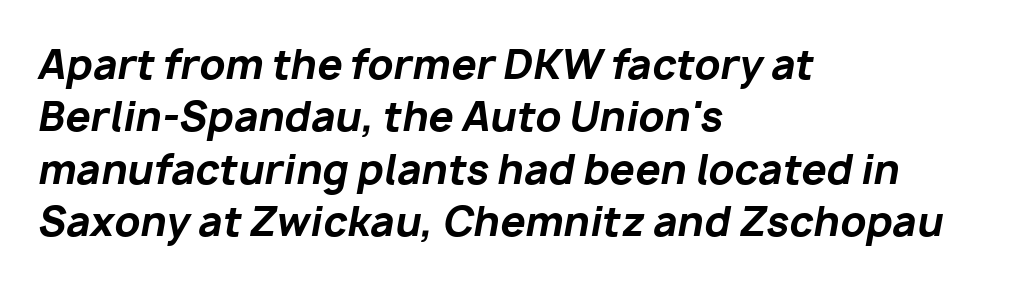
{"italic": "yes", "lean": "right", "slant_degrees": 10, "bold": "yes", "weight": "bold", "width": "normal", "stroke_contrast": "low", "x_height": "medium", "monospaced": "no", "underline": "no", "align": "left", "line_spacing": "normal", "line_spacing_ratio": 1.31, "letter_spacing": "normal", "letter_spacing_em": 0.0, "glyph_px": 40}
